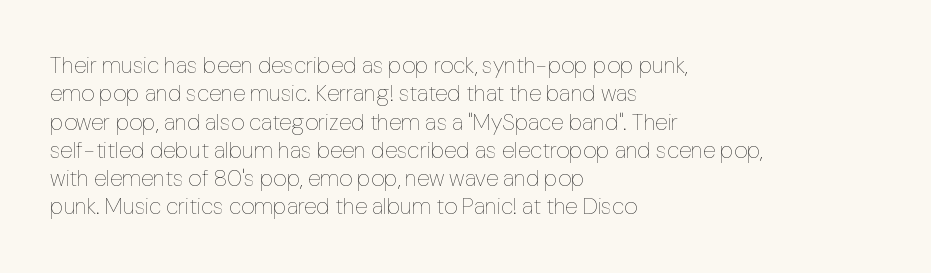
Nobody touched the tracking dial on this one. Visually the block forms a straight wall on the left and a jagged coastline on the right. Posture: upright roman. Beneath every word, the page is bare.
